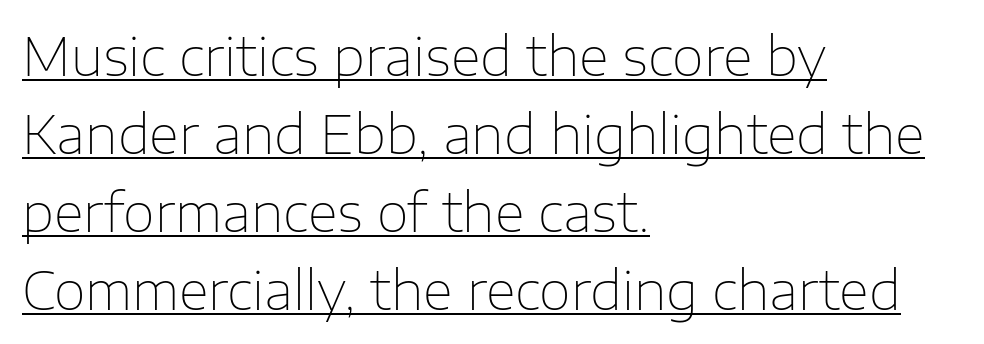
{"serif": "no", "italic": "no", "bold": "no", "weight": "thin", "width": "normal", "stroke_contrast": "low", "x_height": "medium", "monospaced": "no", "underline": "yes", "align": "left", "line_spacing": "normal", "line_spacing_ratio": 1.5, "letter_spacing": "normal", "letter_spacing_em": 0.0, "glyph_px": 52}
